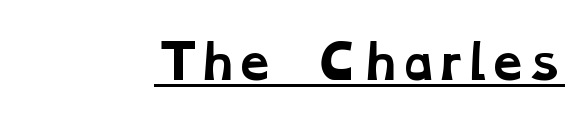
Each letter keeps its own natural width here, so spacing adapts to shape. Check the space under the baseline: a stroke is drawn there. Set as a true bold cut, around the 700 mark. These lines keep a tight, regular rhythm from letter to letter. The face used here is seriffed, in the tradition of book romans.
